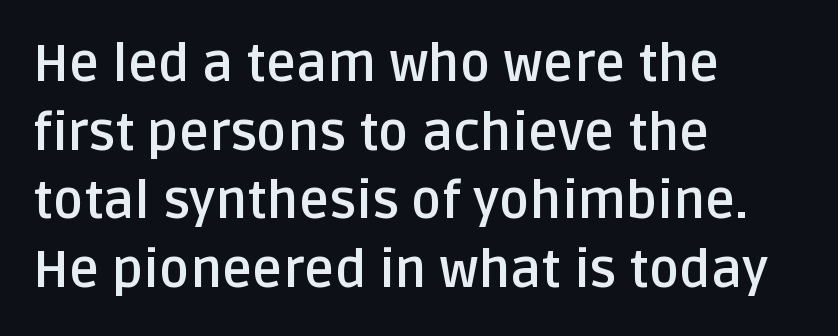
{"serif": "no", "italic": "no", "bold": "yes", "weight": "semibold", "width": "normal", "stroke_contrast": "low", "x_height": "large", "monospaced": "no", "underline": "no", "align": "left", "line_spacing": "normal", "line_spacing_ratio": 1.32, "letter_spacing": "normal", "letter_spacing_em": 0.0, "glyph_px": 52}
